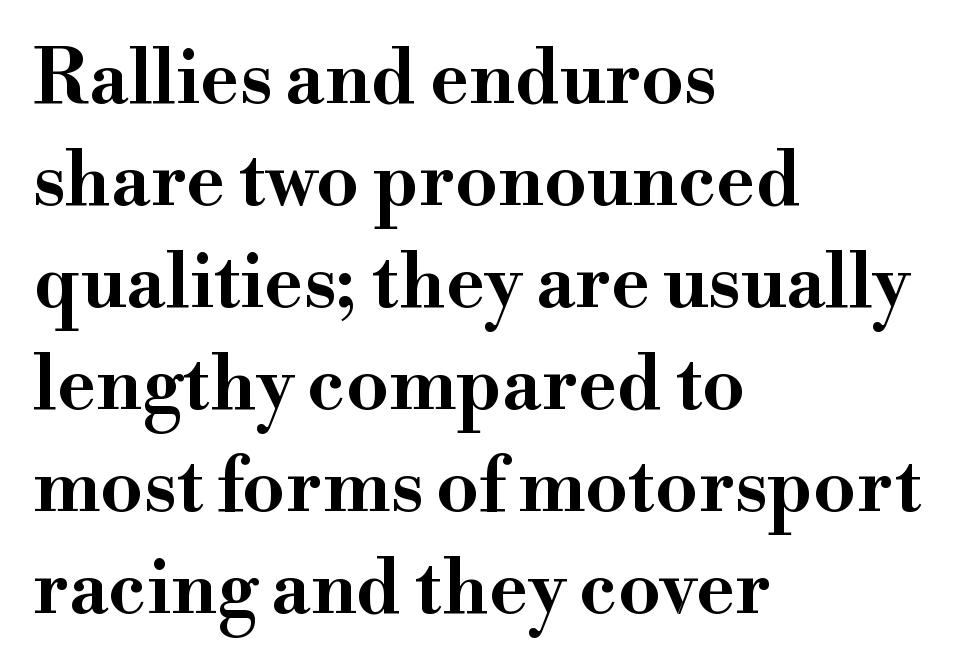
{"serif": "yes", "italic": "no", "width": "wide", "stroke_contrast": "high", "x_height": "small", "monospaced": "no", "underline": "no", "align": "left", "line_spacing": "normal", "line_spacing_ratio": 1.36, "letter_spacing": "normal", "letter_spacing_em": 0.0, "glyph_px": 75}
